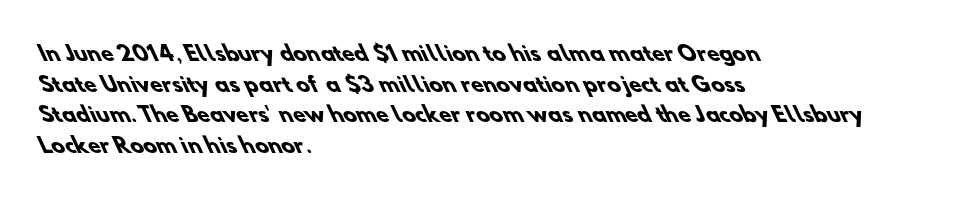
Notice how descenders clear the ascenders below comfortably — that's standard leading. Look at the tracking — it's just the regular setting, nothing added. A clean baseline with only descenders dipping below it. Leftover space on each line is placed entirely after the last word. Look at the stroke-to-counter ratio: heavy, a bold.
